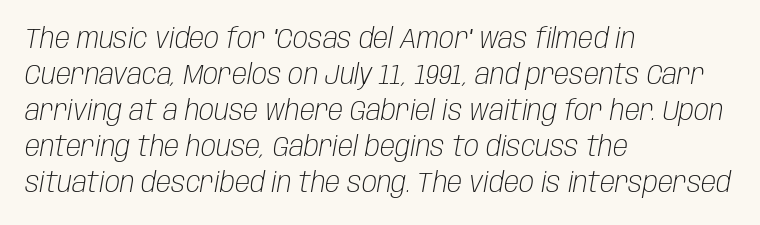
{"italic": "yes", "lean": "right", "slant_degrees": 10, "bold": "no", "weight": "light", "width": "condensed", "stroke_contrast": "low", "x_height": "large", "monospaced": "no", "underline": "no", "align": "left", "line_spacing": "normal", "line_spacing_ratio": 1.29, "letter_spacing": "normal", "letter_spacing_em": 0.0, "glyph_px": 28}
